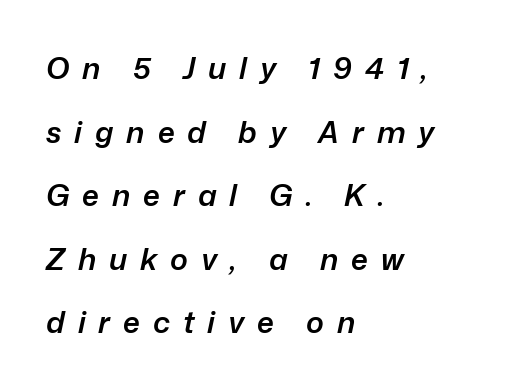
The image shows 30 px semibold type, italic (leaning right); set left-aligned, loose line spacing (2.12x), unusually wide letter spacing (+0.43 em), not underlined; low stroke contrast and a medium x-height.
